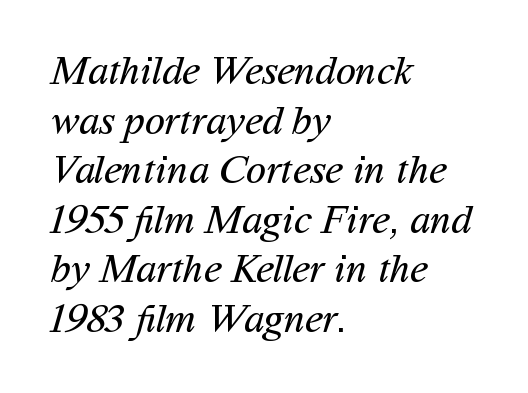
Glyph-to-glyph distance matches everyday printed text. Character widths vary here, with narrow letters taking less room than wide ones. Serifs: no, the terminals of the letterforms are clean. The gap between lines stays unmarked. Alignment: flush left.
